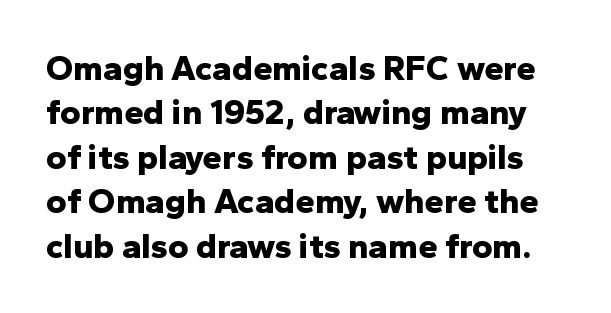
Q: Is the text bold? A: Yes.
Q: Is the text italic (slanted)? A: No, it is upright.
Q: Is the typeface a serif or a sans-serif typeface? A: Sans-serif.
Q: Is the text underlined? A: No.
Q: Is the spacing between letters normal or unusually wide? A: Normal.
Q: Is the spacing between lines tight, normal or loose? A: Normal.
Q: Width (condensed, normal, or wide)? A: Normal.
Q: Stroke contrast? A: Low.
Q: x-height? A: Medium.
Q: Monospaced? A: No.
